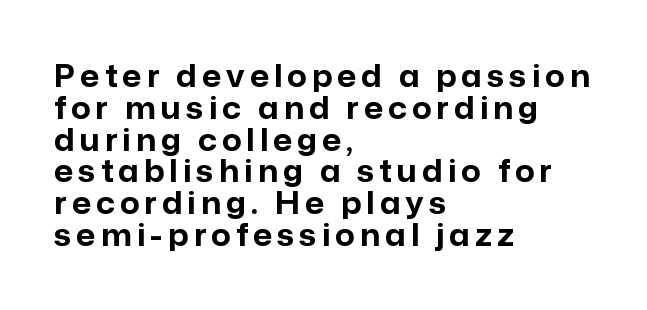
Spacing verdict: proportional, widths tailored to each character. The zone under the glyphs is completely vacant. This rendering employs a face without finishing strokes, i.e., a sans-serif. I'd describe the lettering as bold — thick and assertive. The lines are quadded left. The leading is snug, giving the passage a crowded texture.
